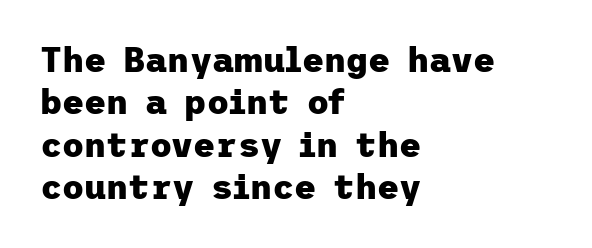
The image shows 34 px heavy sans-serif type, upright; set left-aligned, normal line spacing (1.25x), normal letter spacing, not underlined; low stroke contrast and a medium x-height.
